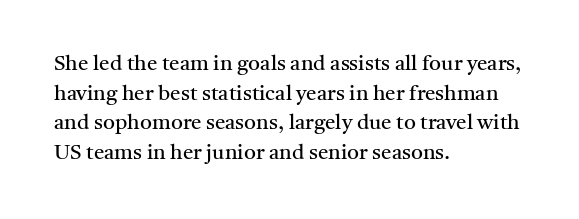
Quick note: underline off. Do the letters lean? They stand straight. The text block is weighted toward the left margin, trailing off unevenly rightward. This rendering leaves character spacing at its baseline value. Vertical spacing — default.
